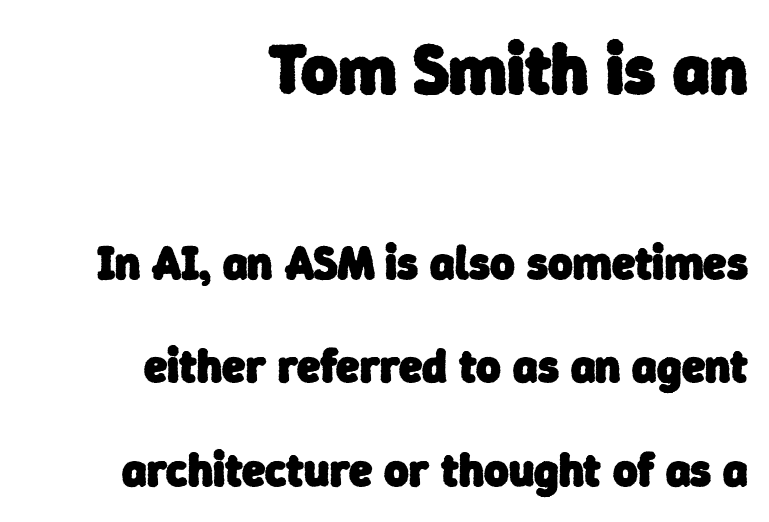
Q: Is the text bold? A: Yes.
Q: Is the typeface a serif or a sans-serif typeface? A: Sans-serif.
Q: Is the text underlined? A: No.
Q: How is the paragraph aligned? A: Right-aligned.
Q: Is the spacing between letters normal or unusually wide? A: Normal.
Q: Is the spacing between lines tight, normal or loose? A: Loose.
Q: Which block of text is set in a larger size, the first (top) or the second (bottom)? A: The first (top) one.
Q: Width (condensed, normal, or wide)? A: Normal.
Q: Stroke contrast? A: Low.
Q: x-height? A: Medium.
Q: Monospaced? A: No.
